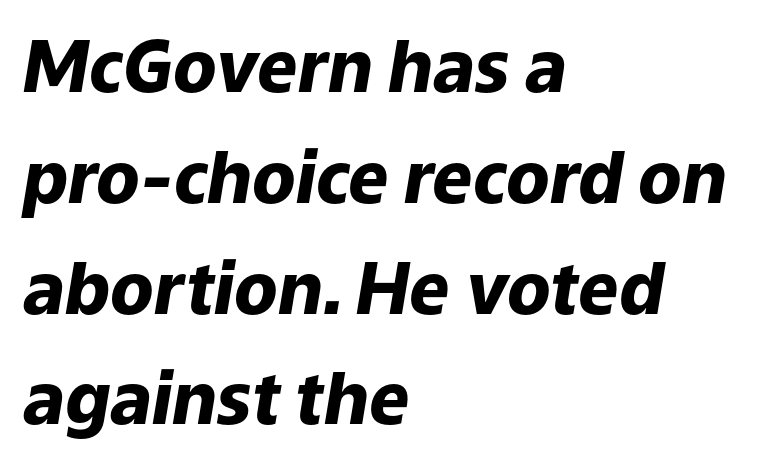
Notice how the passage keeps a crisp vertical edge on the left only. These lines were composed using italics. Underline: absent. Spacing verdict: proportional, widths tailored to each character. Each word holds together tightly as a unit, with standard inter-letter gaps.
